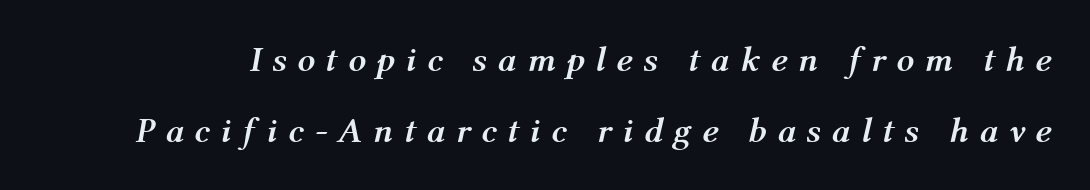
{"italic": "yes", "lean": "right", "slant_degrees": 12, "bold": "yes", "weight": "semibold", "width": "normal", "stroke_contrast": "medium", "x_height": "medium", "monospaced": "no", "underline": "no", "line_spacing": "loose", "line_spacing_ratio": 2.02, "letter_spacing": "wide", "letter_spacing_em": 0.3, "glyph_px": 35}
